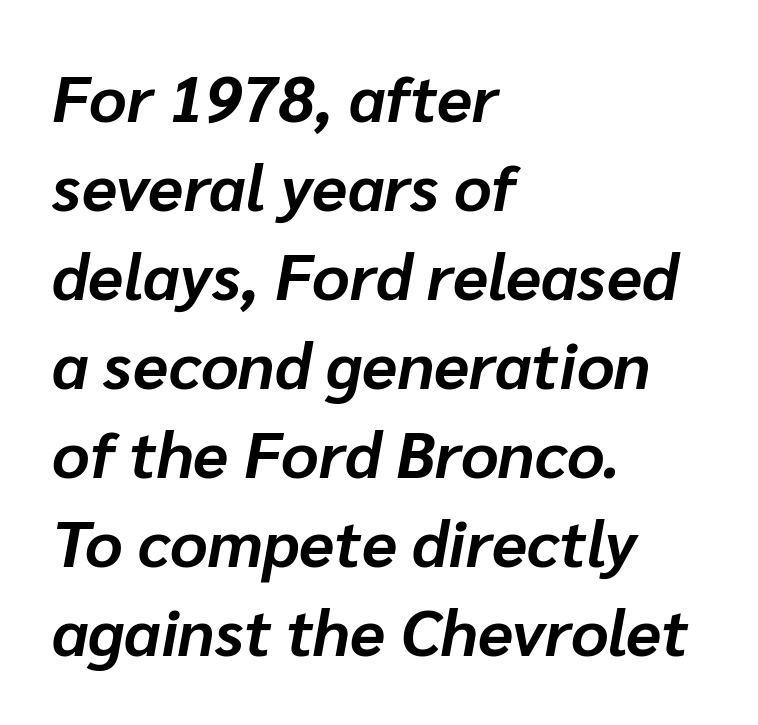
Q: Is the text bold? A: Yes.
Q: Is the text italic (slanted)? A: Yes, it leans right by about 10 degrees.
Q: Is the text underlined? A: No.
Q: How is the paragraph aligned? A: Left-aligned.
Q: Is the spacing between letters normal or unusually wide? A: Normal.
Q: Is the spacing between lines tight, normal or loose? A: Normal.
Q: Width (condensed, normal, or wide)? A: Normal.
Q: Stroke contrast? A: Low.
Q: x-height? A: Medium.
Q: Monospaced? A: No.
